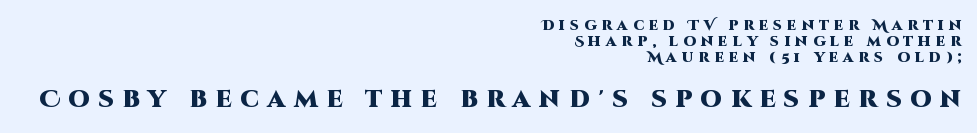
{"italic": "no", "bold": "yes", "underline": "no", "align": "right", "line_spacing": "tight", "line_spacing_ratio": 1.15, "letter_spacing": "wide", "letter_spacing_em": 0.36, "larger_block": "second", "size_ratio": 1.71, "glyph_px": 24}
